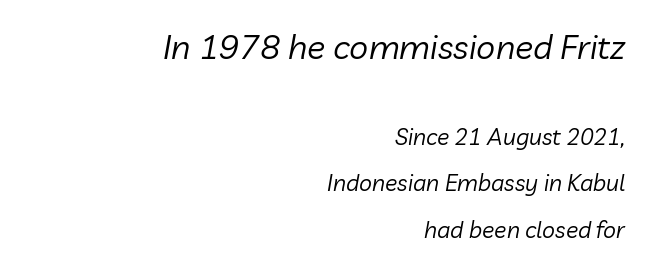
The image shows 34 px regular-weight type, italic (leaning right); set right-aligned, loose line spacing (2.04x), normal letter spacing, not underlined; the first (top) block is 1.48x larger; low stroke contrast and a medium x-height.
